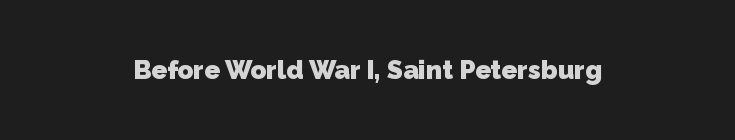
The image shows 26 px bold type; set centered, normal letter spacing, not underlined.
